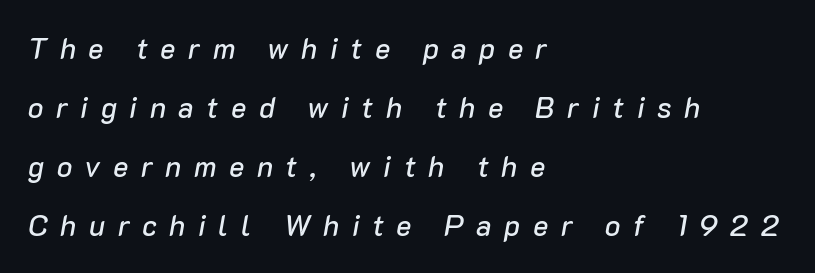
{"italic": "yes", "lean": "right", "slant_degrees": 10, "width": "normal", "stroke_contrast": "low", "x_height": "medium", "monospaced": "no", "underline": "no", "align": "left", "line_spacing": "loose", "line_spacing_ratio": 2.04, "letter_spacing": "wide", "letter_spacing_em": 0.43, "glyph_px": 29}
